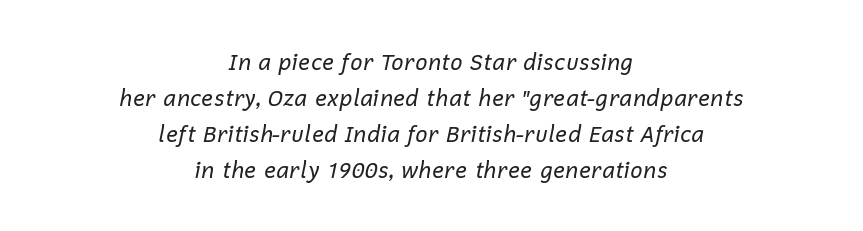
Line starts and ends both wander, symmetrically. These lines sit exactly where default settings would place them. Style check: oblique. Stems here are at most as thick as an everyday book face. This rendering features lettering with no underline.
